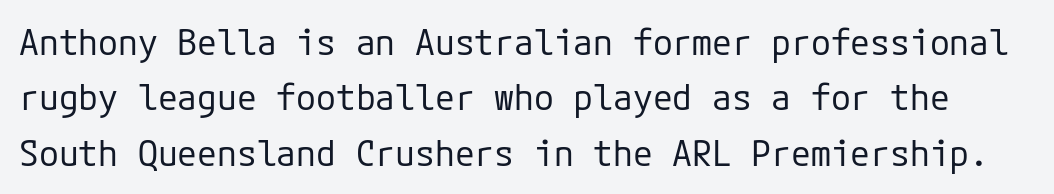
Nothing heavy about these letters — not bold at all. Style check: upright. The foot of each line stays bare and open. The font family rendered here belongs to the sans-serif group.
